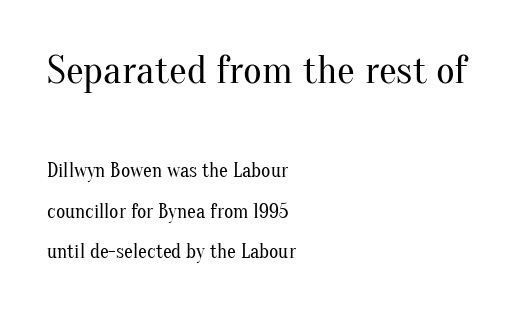
Examine the stroke ends and you'll spot serifs. You could not count columns in this text — the font is proportionally spaced. Short note: letters normally spaced. The letters stand straight up with perfectly vertical stems. Has an underline been added? It has not. Leftover space on each line is placed entirely after the last word.
